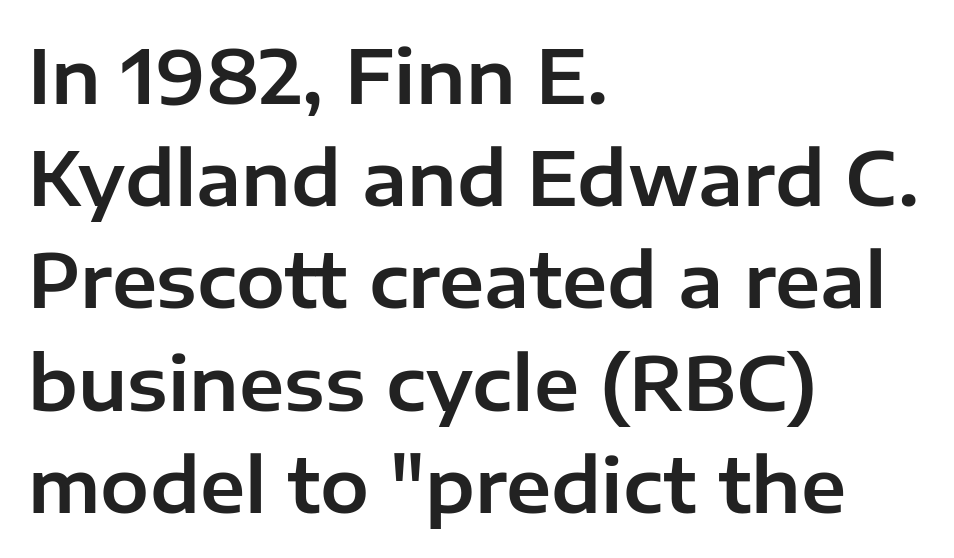
In terms of letterspacing, this is plain default setting. To sum up the face: it is a sans, with no serifs. The letters advance in unequal steps, a hallmark of proportional type. Baseline-to-baseline distance is the conventional proportion of letter height. All the whitespace from short lines collects on the right.
